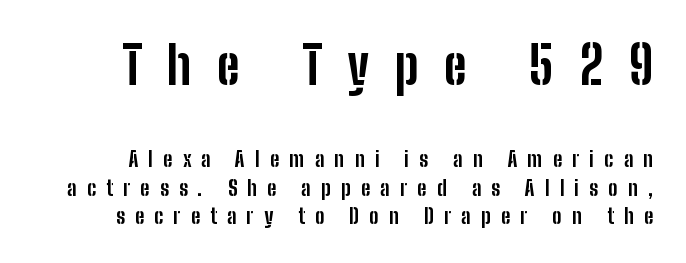
The image shows 52 px bold, condensed sans-serif type, upright; set normal line spacing (1.37x), unusually wide letter spacing (+0.49 em), not underlined; the first (top) block is 2.48x larger; low stroke contrast and a medium x-height.
